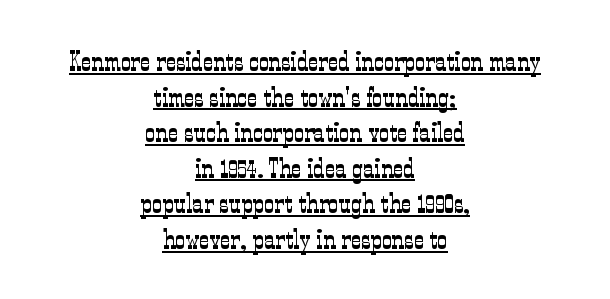
{"serif": "yes", "italic": "no", "bold": "no", "weight": "light", "width": "condensed", "stroke_contrast": "low", "x_height": "medium", "monospaced": "no", "underline": "yes", "align": "center", "line_spacing": "normal", "line_spacing_ratio": 1.27, "letter_spacing": "normal", "letter_spacing_em": 0.0, "glyph_px": 28}
